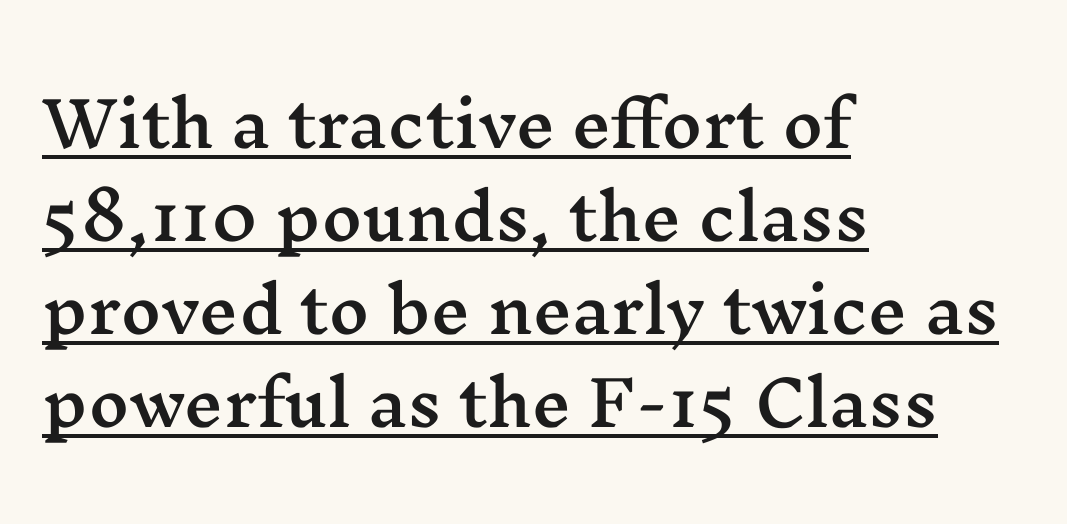
{"serif": "yes", "italic": "no", "width": "wide", "stroke_contrast": "medium", "x_height": "medium", "monospaced": "no", "underline": "yes", "align": "left", "line_spacing": "normal", "line_spacing_ratio": 1.5, "letter_spacing": "normal", "letter_spacing_em": 0.0, "glyph_px": 62}
